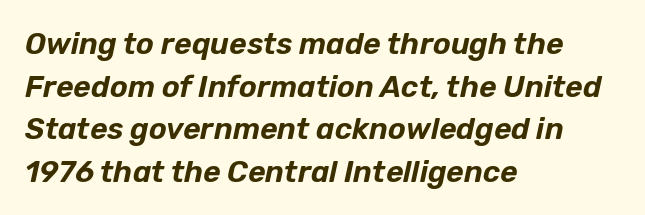
The image shows 30 px text type, italic (leaning right); set left-aligned, normal line spacing (1.42x), normal letter spacing, not underlined; low stroke contrast and a medium x-height.
